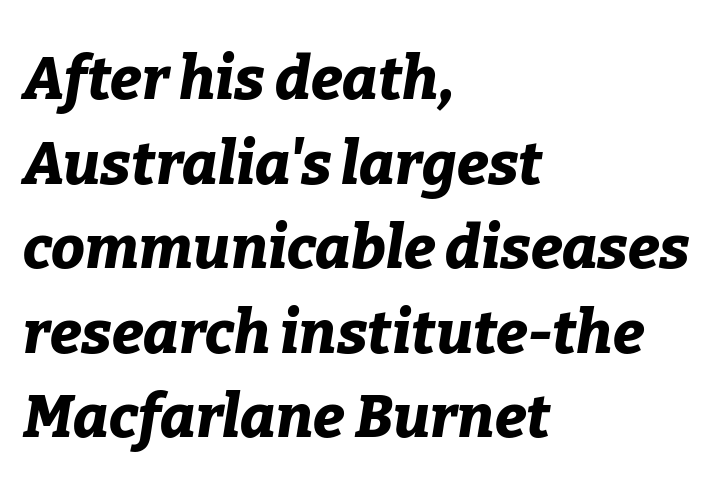
The image shows 60 px bold type, italic (leaning right); set left-aligned, normal line spacing (1.41x), normal letter spacing, not underlined; low stroke contrast and a medium x-height.
